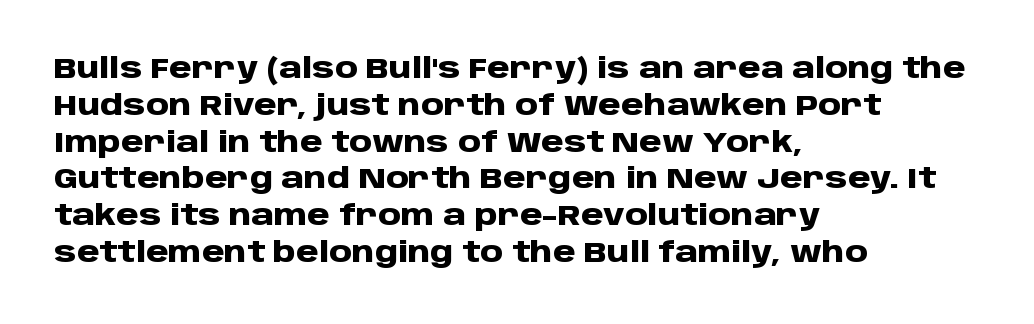
{"serif": "no", "italic": "no", "bold": "yes", "weight": "heavy", "width": "normal", "stroke_contrast": "low", "x_height": "large", "monospaced": "no", "underline": "no", "align": "left", "line_spacing": "normal", "line_spacing_ratio": 1.27, "letter_spacing": "normal", "letter_spacing_em": 0.0, "glyph_px": 29}
